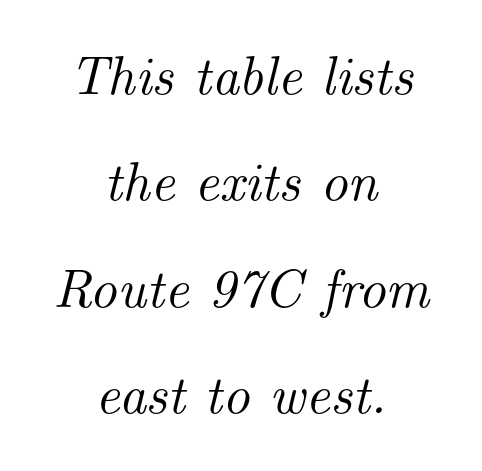
The image shows 54 px serif type, italic (leaning right); set centered, loose line spacing (1.97x), normal letter spacing, not underlined; medium stroke contrast and a small x-height.
